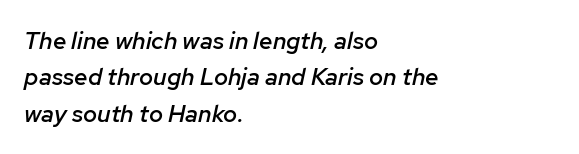
Interline gaps are of average width in this sample. The specimen omits any rule beneath the text block's lines. Emphasis-style slanted type is in use. The typesetter chose a ragged-right arrangement here. The rendering keeps characters at their native spacing.
